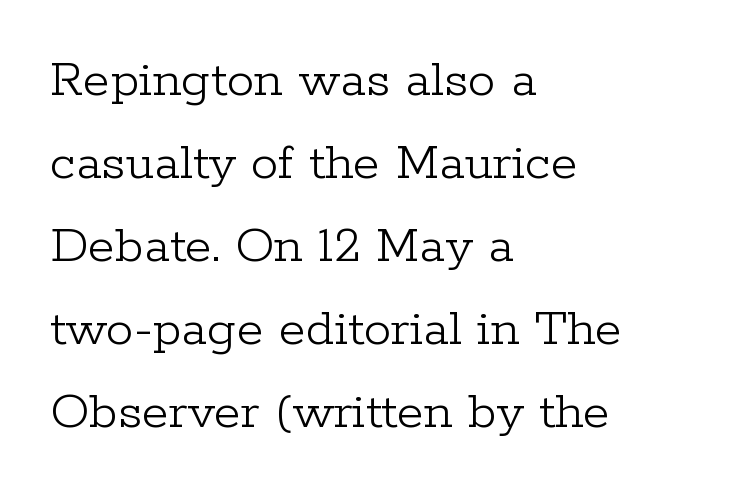
The image shows 55 px light serif type, upright; set left-aligned, normal line spacing (1.51x), normal letter spacing, not underlined; low stroke contrast and a medium x-height.
